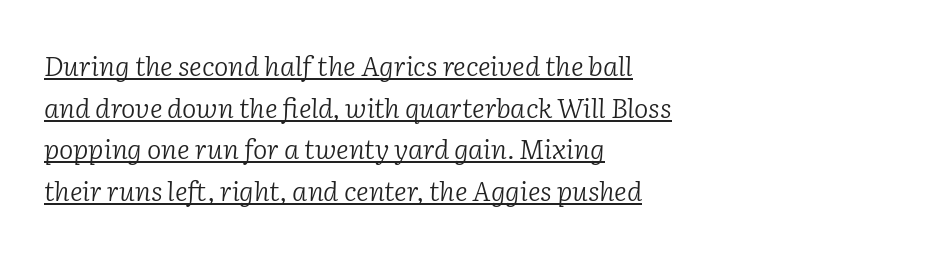
{"italic": "yes", "lean": "right", "slant_degrees": 2, "bold": "no", "underline": "yes", "align": "left", "line_spacing": "normal", "line_spacing_ratio": 1.54, "letter_spacing": "normal", "letter_spacing_em": 0.0, "glyph_px": 27}
